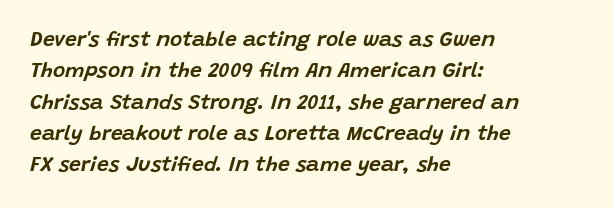
Q: Is the text italic (slanted)? A: Yes, it leans right by about 15 degrees.
Q: Is the text underlined? A: No.
Q: How is the paragraph aligned? A: Left-aligned.
Q: Is the spacing between letters normal or unusually wide? A: Normal.
Q: Is the spacing between lines tight, normal or loose? A: Normal.
